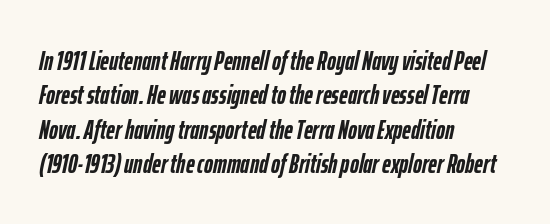
Q: Is the text bold? A: Yes.
Q: Is the text italic (slanted)? A: Yes, it leans right by about 12 degrees.
Q: Is the text underlined? A: No.
Q: How is the paragraph aligned? A: Left-aligned.
Q: Is the spacing between letters normal or unusually wide? A: Normal.
Q: Is the spacing between lines tight, normal or loose? A: Normal.
